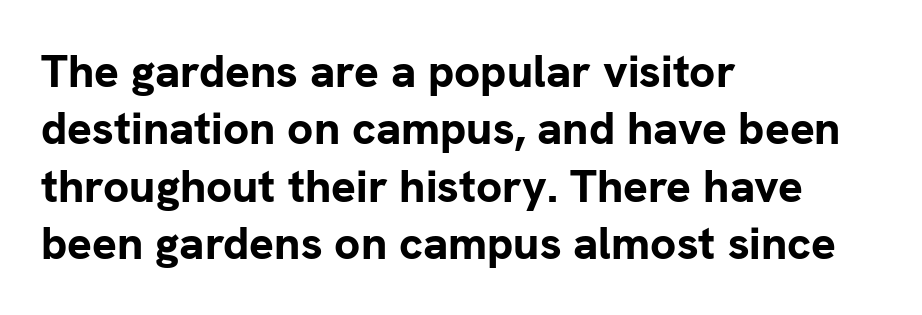
Which margin do the lines hug? The left one — the right edge is uneven. Decoration check: the copy has no underline. The typesetting leans heavy: a genuine bold. Do the characters align in a grid? No, the font is proportional.
